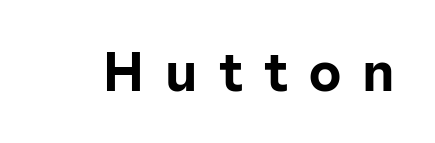
Descenders are the only things crossing below the line. Characters remain perfectly vertical along every line. How heavy is the stroke? Heavy — this is a bold. Varying glyph widths throughout — classic text-font behaviour.
